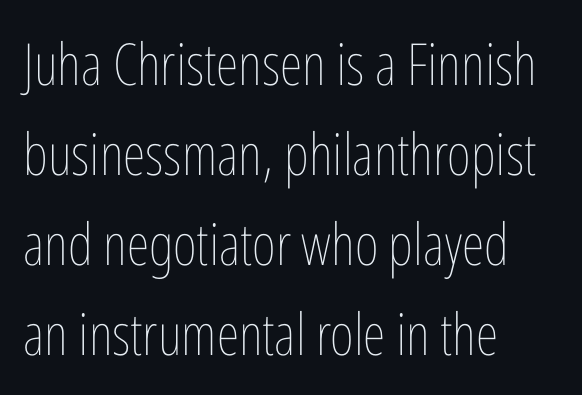
The image shows 58 px thin, condensed type, upright; set left-aligned, normal line spacing (1.55x), normal letter spacing, not underlined; low stroke contrast and a medium x-height.
